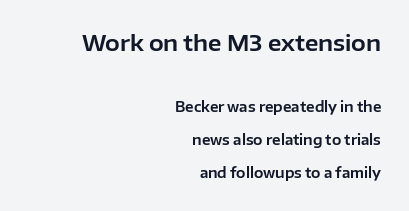
{"italic": "no", "underline": "no", "align": "right", "line_spacing": "loose", "line_spacing_ratio": 2.35, "letter_spacing": "normal", "letter_spacing_em": 0.0, "larger_block": "first", "size_ratio": 1.57, "glyph_px": 22}
